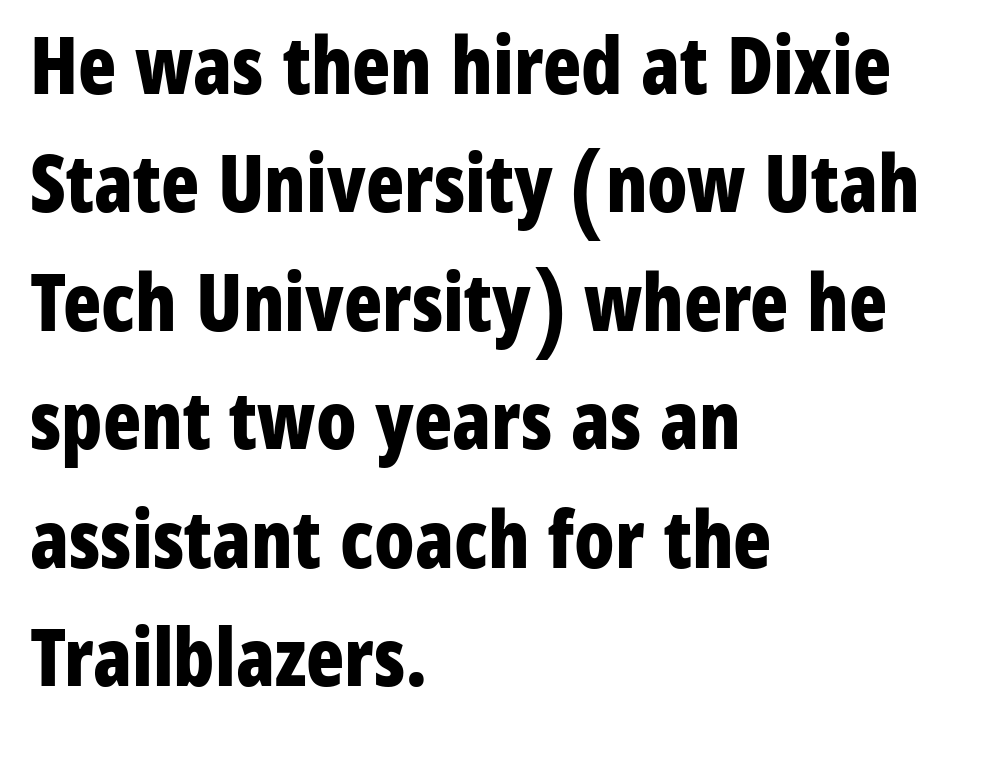
Character widths vary here, with narrow letters taking less room than wide ones. The lettering holds an erect, upright posture throughout. Standard letterfit; no display-style spreading of the glyphs. What kind of face is this? One without serifs — a sans.
